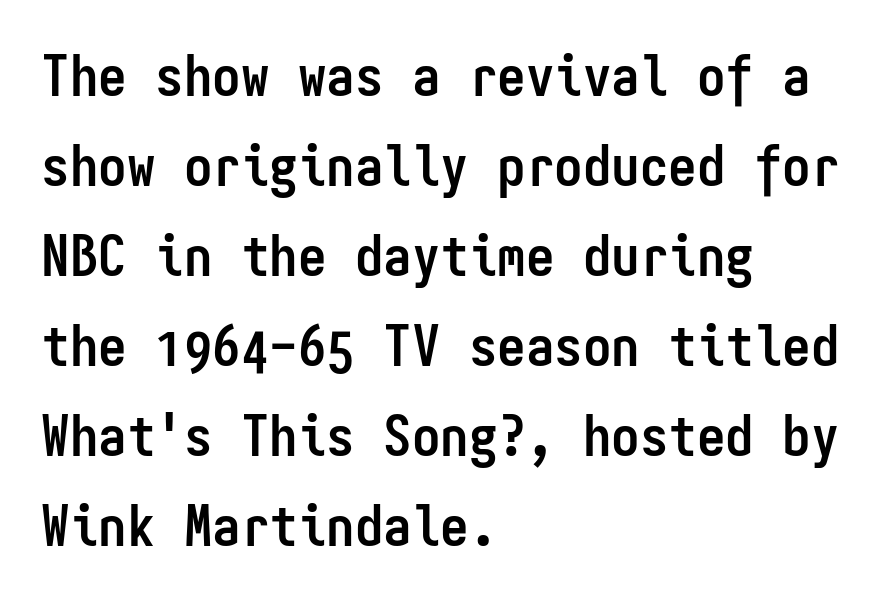
{"serif": "no", "italic": "no", "bold": "yes", "weight": "semibold", "width": "condensed", "stroke_contrast": "low", "x_height": "medium", "monospaced": "yes", "underline": "no", "align": "left", "line_spacing": "normal", "line_spacing_ratio": 1.58, "letter_spacing": "normal", "letter_spacing_em": 0.0, "glyph_px": 57}
